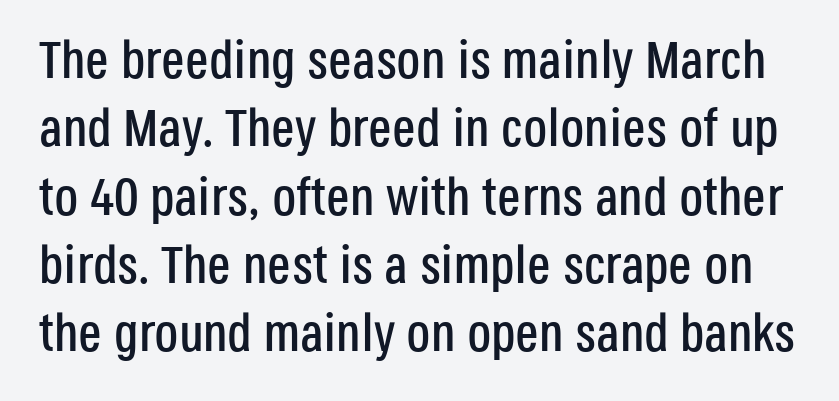
The image shows 53 px condensed sans-serif type, upright; set normal line spacing (1.29x), normal letter spacing, not underlined; low stroke contrast and a large x-height.
